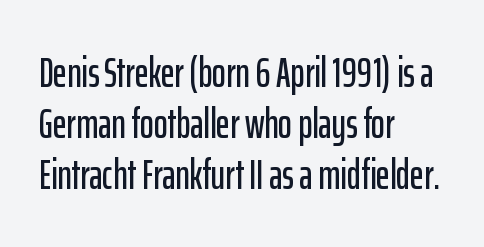
Q: Is the text italic (slanted)? A: No, it is upright.
Q: Is the typeface a serif or a sans-serif typeface? A: Sans-serif.
Q: Is the text underlined? A: No.
Q: How is the paragraph aligned? A: Left-aligned.
Q: Is the spacing between letters normal or unusually wide? A: Normal.
Q: Width (condensed, normal, or wide)? A: Condensed.
Q: Stroke contrast? A: Low.
Q: x-height? A: Medium.
Q: Monospaced? A: No.
